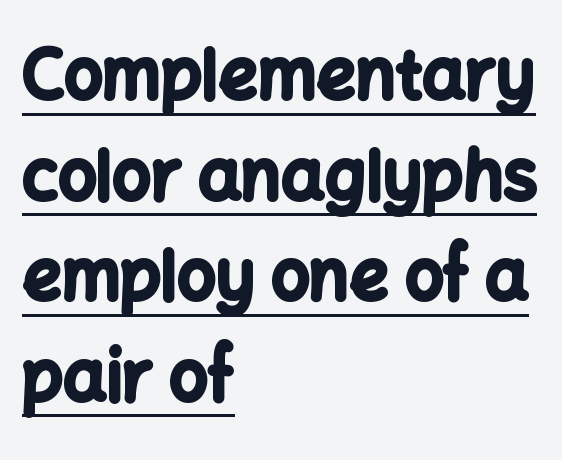
{"serif": "no", "italic": "no", "bold": "yes", "weight": "bold", "width": "normal", "stroke_contrast": "low", "x_height": "medium", "monospaced": "no", "underline": "yes", "align": "left", "line_spacing": "normal", "line_spacing_ratio": 1.48, "letter_spacing": "normal", "letter_spacing_em": 0.0, "glyph_px": 68}
